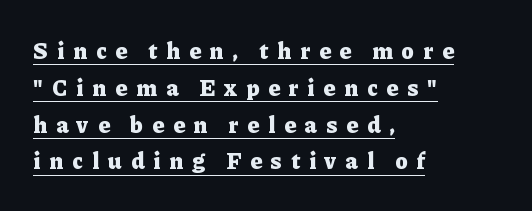
Italic? Not at all — the glyphs are vertical. Vertically, the passage feels balanced, rows spaced as you'd expect. A student would call this left alignment; a typographer would say flush left, rag right. A baseline rule has been typeset under these characters. Set as a true bold cut, around the 700 mark. Students, note that the glyphs here are deliberately spaced far apart.
